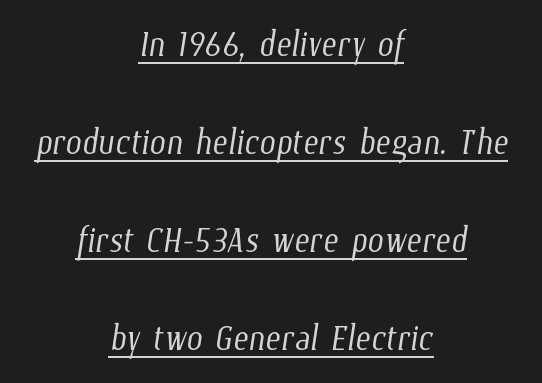
{"bold": "no", "weight": "light", "width": "condensed", "stroke_contrast": "low", "x_height": "medium", "monospaced": "no", "underline": "yes", "align": "center", "line_spacing": "loose", "line_spacing_ratio": 2.13, "letter_spacing": "normal", "letter_spacing_em": 0.0, "glyph_px": 46}
